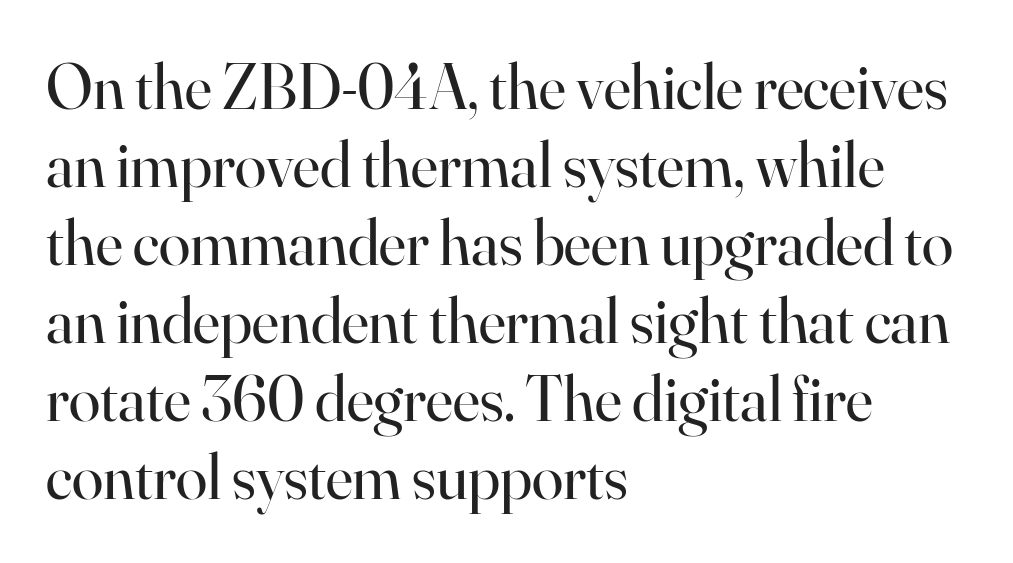
Q: Is the text bold? A: No.
Q: Is the text italic (slanted)? A: No, it is upright.
Q: Is the typeface a serif or a sans-serif typeface? A: Serif.
Q: Is the text underlined? A: No.
Q: How is the paragraph aligned? A: Left-aligned.
Q: Is the spacing between letters normal or unusually wide? A: Normal.
Q: Width (condensed, normal, or wide)? A: Normal.
Q: Stroke contrast? A: High.
Q: x-height? A: Small.
Q: Monospaced? A: No.
